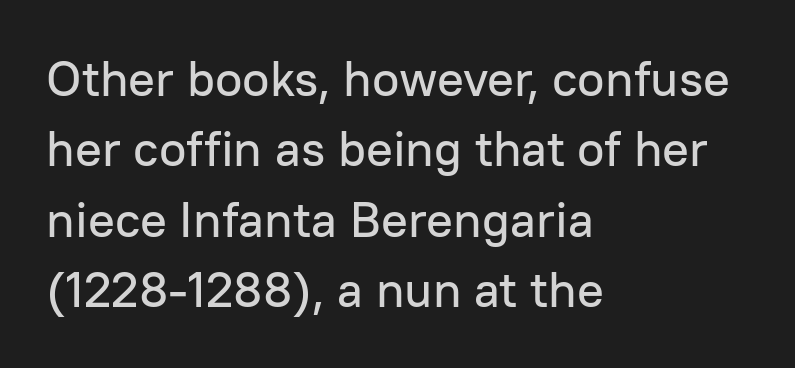
{"serif": "no", "italic": "no", "width": "normal", "stroke_contrast": "low", "x_height": "medium", "monospaced": "no", "underline": "no", "align": "left", "line_spacing": "normal", "line_spacing_ratio": 1.41, "letter_spacing": "normal", "letter_spacing_em": 0.0, "glyph_px": 50}
